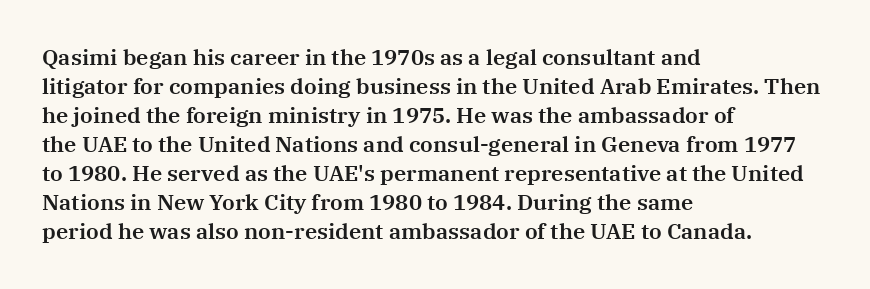
It's the straight-up-and-down kind of type. The horizontal fit of the characters is conventional and even. These lines are set flush left with a ragged right edge. Glance below the letters and you will spot only blank space.
